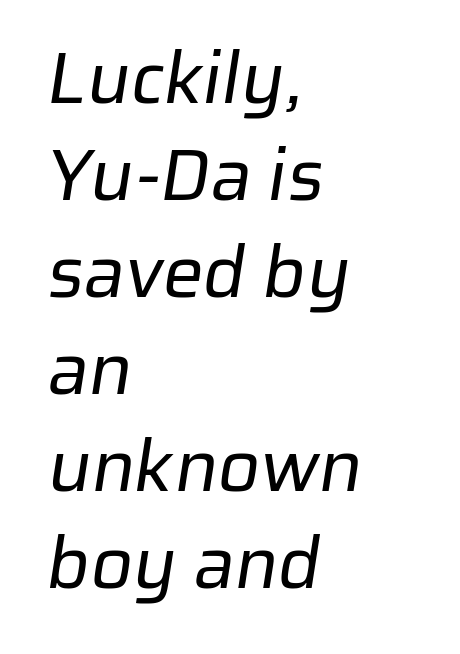
The image shows 73 px regular-weight sans-serif type; set left-aligned, normal line spacing (1.33x), normal letter spacing, not underlined; low stroke contrast and a medium x-height.
